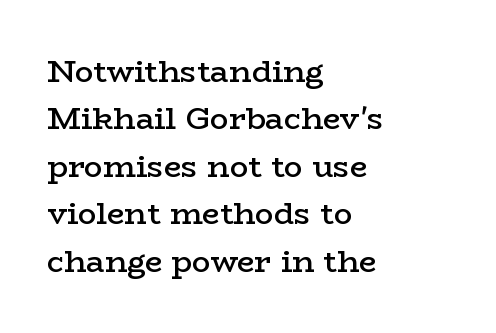
Q: Is the text bold? A: Semi-bold.
Q: Is the text italic (slanted)? A: No, it is upright.
Q: Is the typeface a serif or a sans-serif typeface? A: Serif.
Q: Is the text underlined? A: No.
Q: How is the paragraph aligned? A: Left-aligned.
Q: Is the spacing between letters normal or unusually wide? A: Normal.
Q: Is the spacing between lines tight, normal or loose? A: Normal.
Q: Width (condensed, normal, or wide)? A: Wide.
Q: Stroke contrast? A: Low.
Q: x-height? A: Medium.
Q: Monospaced? A: No.
